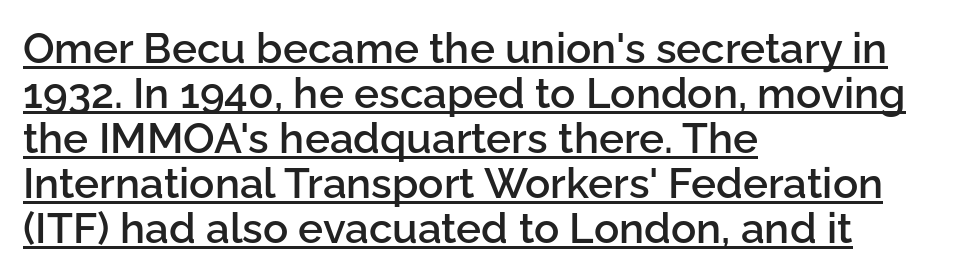
Q: Is the text bold? A: Semi-bold.
Q: Is the text italic (slanted)? A: No, it is upright.
Q: Is the typeface a serif or a sans-serif typeface? A: Sans-serif.
Q: Is the text underlined? A: Yes.
Q: How is the paragraph aligned? A: Left-aligned.
Q: Is the spacing between letters normal or unusually wide? A: Normal.
Q: Is the spacing between lines tight, normal or loose? A: Tight.
Q: Width (condensed, normal, or wide)? A: Normal.
Q: Stroke contrast? A: Low.
Q: x-height? A: Medium.
Q: Monospaced? A: No.
